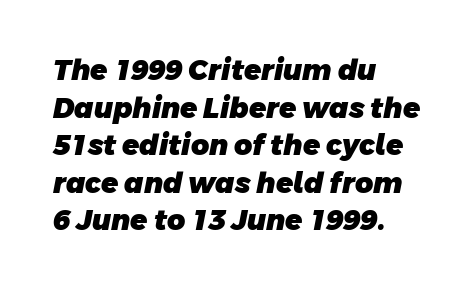
The image shows 28 px heavy sans-serif type; set left-aligned, normal line spacing (1.34x), normal letter spacing, not underlined; low stroke contrast and a large x-height.
